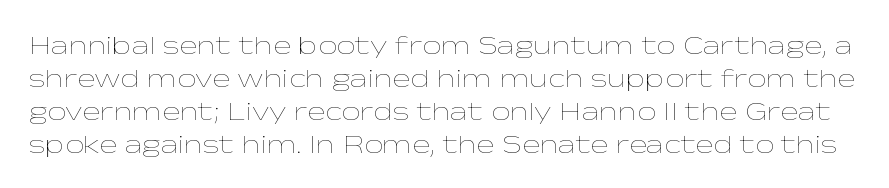
{"italic": "no", "bold": "no", "underline": "no", "line_spacing_ratio": 1.22, "letter_spacing": "normal", "letter_spacing_em": 0.0, "glyph_px": 27}
